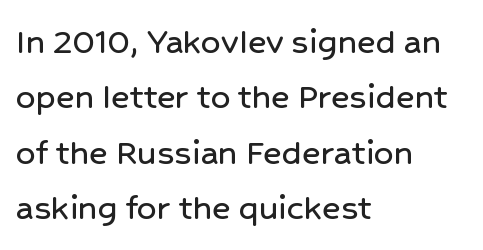
Q: Is the text italic (slanted)? A: No, it is upright.
Q: Is the typeface a serif or a sans-serif typeface? A: Sans-serif.
Q: Is the text underlined? A: No.
Q: How is the paragraph aligned? A: Left-aligned.
Q: Is the spacing between letters normal or unusually wide? A: Normal.
Q: Is the spacing between lines tight, normal or loose? A: Normal.
Q: Width (condensed, normal, or wide)? A: Normal.
Q: Stroke contrast? A: Low.
Q: x-height? A: Medium.
Q: Monospaced? A: No.
